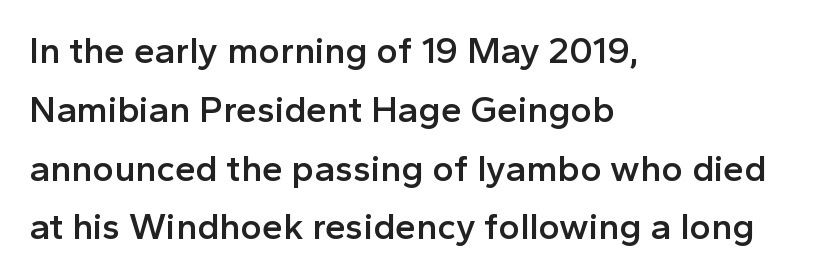
The characters look somewhat weighty, a semibold short of true bold. Each row of text sits above clean, open space. Posture: upright roman. Characters follow at the spacing the type designer built in.
